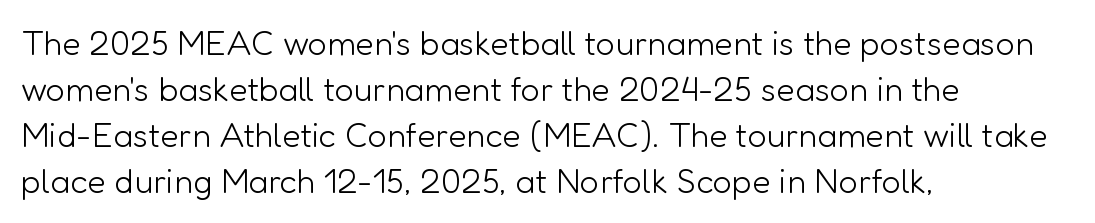
This sample is left-justified, so line endings fall wherever the words run out. Students, observe: this is what conventionally led text looks like. Bold? No — there's no thickening of the strokes. Beneath every word, the page is bare. You can tell it's not italic because the verticals are truly vertical. Tracking value appears to be zero — textbook default spacing.
